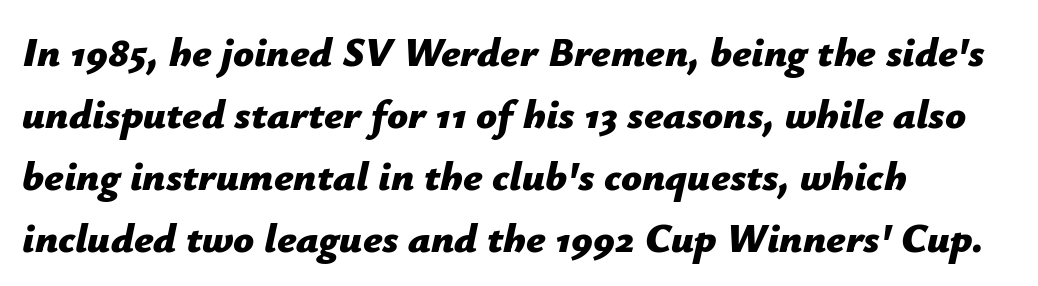
Which margin do the lines hug? The left one — the right edge is uneven. Slanted lettering throughout. The space between consecutive lines is moderate. Look at the tracking — it's just the regular setting, nothing added. The passage shown is not underscored anywhere. Chunky letters — that's bold for sure.
